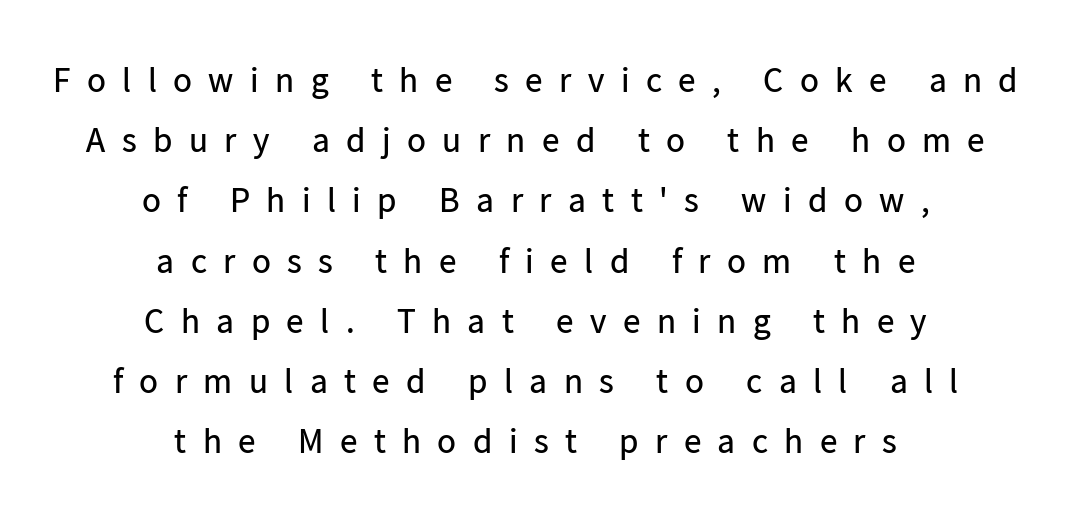
{"serif": "no", "italic": "no", "bold": "no", "weight": "regular", "width": "normal", "stroke_contrast": "low", "x_height": "medium", "monospaced": "no", "underline": "no", "align": "center", "line_spacing_ratio": 1.72, "letter_spacing": "wide", "letter_spacing_em": 0.47, "glyph_px": 35}
